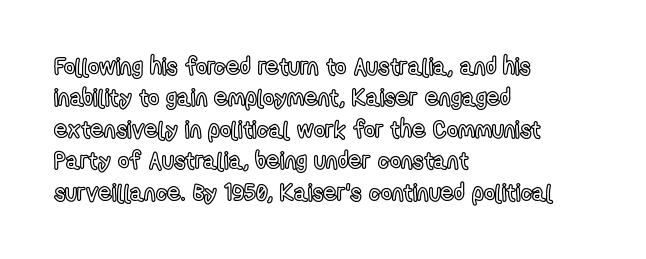
The image shows 24 px text type, upright; set left-aligned, normal line spacing (1.31x), normal letter spacing, not underlined.
